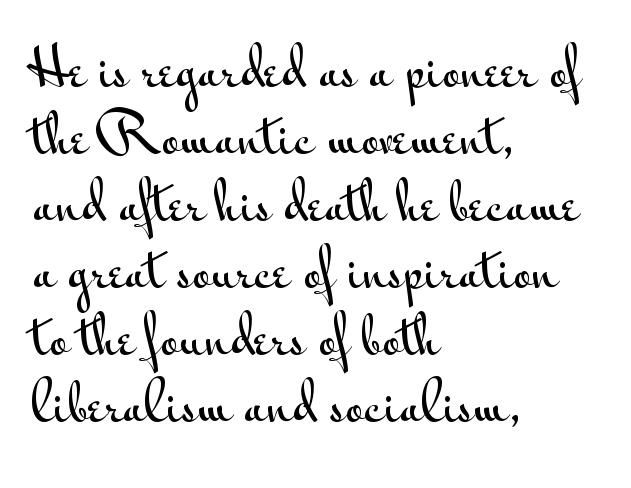
{"serif": "no", "width": "wide", "stroke_contrast": "medium", "x_height": "small", "monospaced": "no", "underline": "no", "align": "left", "line_spacing": "normal", "line_spacing_ratio": 1.34, "letter_spacing": "normal", "letter_spacing_em": 0.0, "glyph_px": 50}
